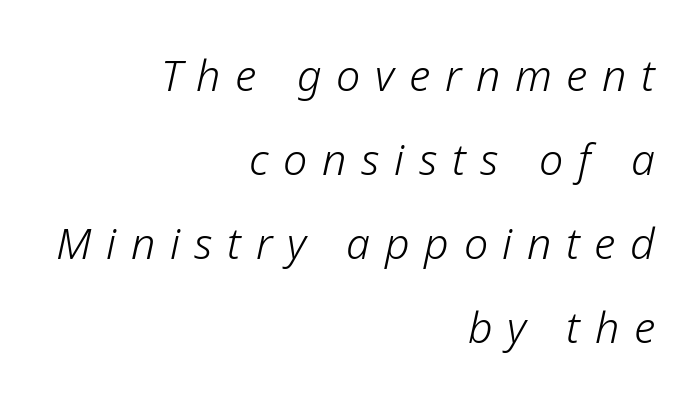
The image shows 43 px light type, italic (leaning right); set right-aligned, loose line spacing (1.95x), unusually wide letter spacing (+0.34 em), not underlined; low stroke contrast and a medium x-height.
